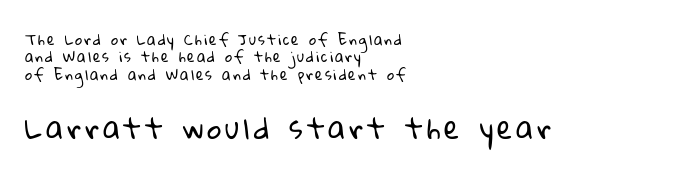
The image shows 28 px regular-weight sans-serif type; set left-aligned, line spacing 1.24x, not underlined; the second (bottom) block is 2.0x larger; low stroke contrast and a medium x-height.
